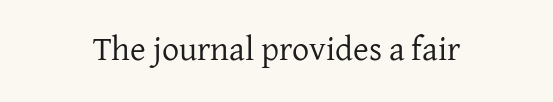
Summary of weight: not heavy and not bold. Underline: absent. The designer went with a serif here, giving each stem small feet. Default kerning and tracking; the words read as compact shapes. Characters remain perfectly vertical along every line. Spacing verdict: proportional, widths tailored to each character.
